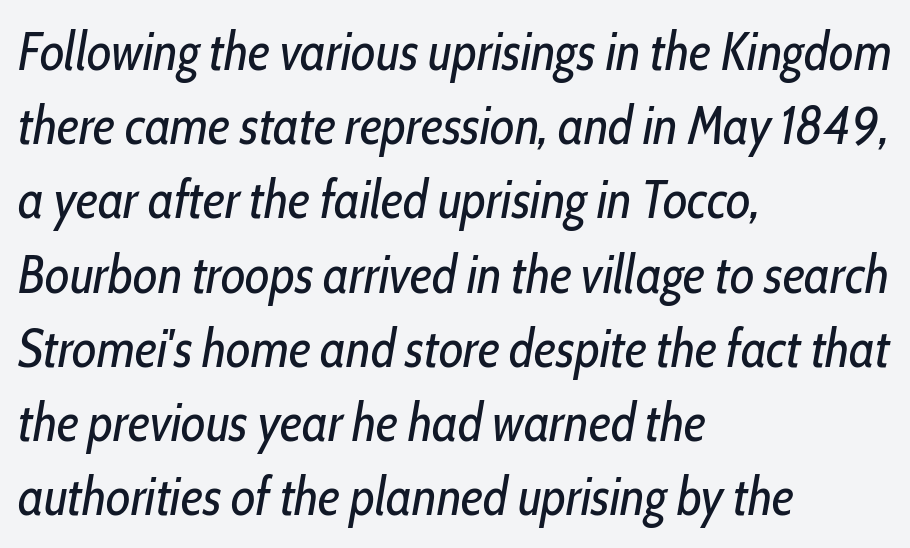
{"italic": "yes", "lean": "right", "slant_degrees": 10, "bold": "no", "weight": "regular", "width": "condensed", "stroke_contrast": "low", "x_height": "medium", "monospaced": "no", "underline": "no", "align": "left", "line_spacing": "normal", "line_spacing_ratio": 1.4, "letter_spacing": "normal", "letter_spacing_em": 0.0, "glyph_px": 53}
